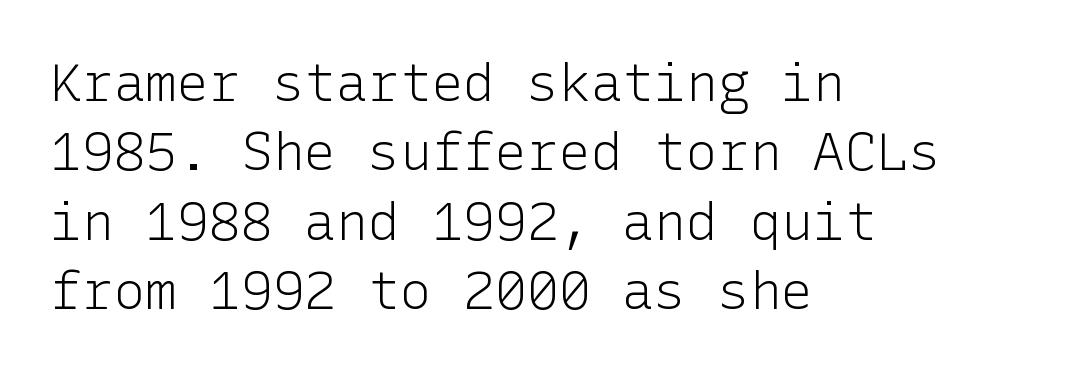
{"serif": "no", "italic": "no", "bold": "no", "weight": "light", "width": "normal", "stroke_contrast": "low", "x_height": "medium", "underline": "no", "align": "left", "line_spacing": "normal", "line_spacing_ratio": 1.31, "letter_spacing": "normal", "letter_spacing_em": 0.0, "glyph_px": 53}
